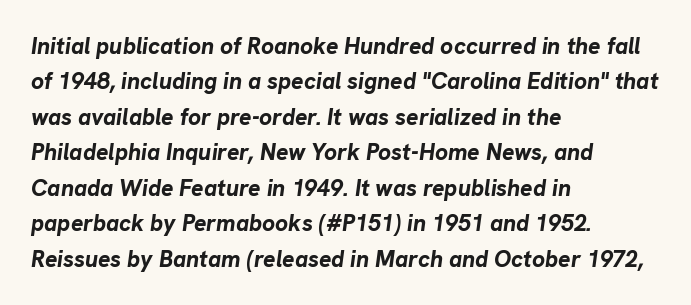
{"italic": "yes", "lean": "right", "slant_degrees": 8, "bold": "yes", "underline": "no", "align": "left", "line_spacing": "normal", "line_spacing_ratio": 1.54, "letter_spacing": "normal", "letter_spacing_em": 0.0, "glyph_px": 23}
